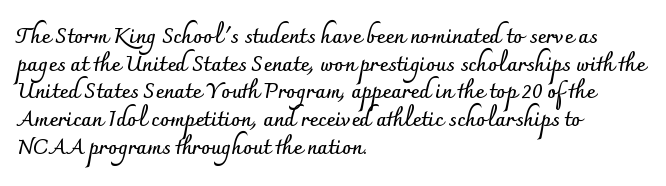
Q: Is the text bold? A: Yes.
Q: Is the text italic (slanted)? A: Yes.
Q: Is the text underlined? A: No.
Q: How is the paragraph aligned? A: Left-aligned.
Q: Is the spacing between letters normal or unusually wide? A: Normal.
Q: Is the spacing between lines tight, normal or loose? A: Normal.
